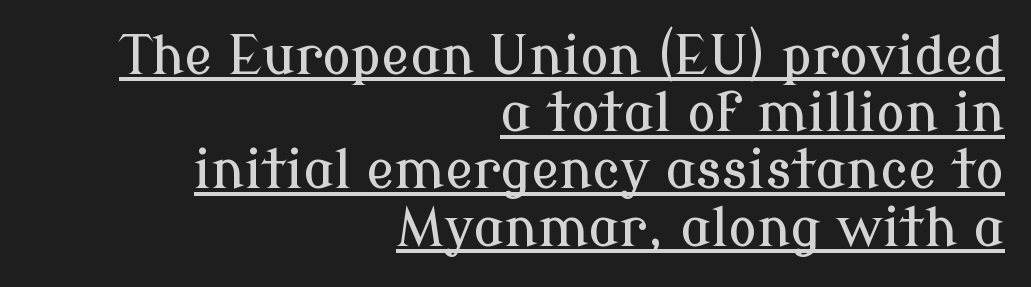
The typeface chosen for these lines features serifs. You could not count columns in this text — the font is proportionally spaced. Style check: upright. Does the leading feel generous? Not at all — it's pinched.
